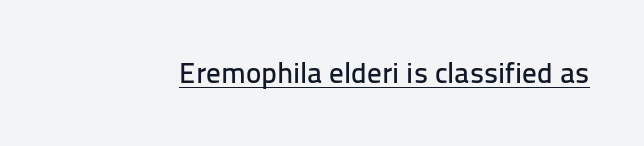
{"serif": "no", "italic": "no", "width": "normal", "stroke_contrast": "low", "x_height": "medium", "monospaced": "no", "underline": "yes", "letter_spacing": "normal", "letter_spacing_em": 0.0, "glyph_px": 29}
